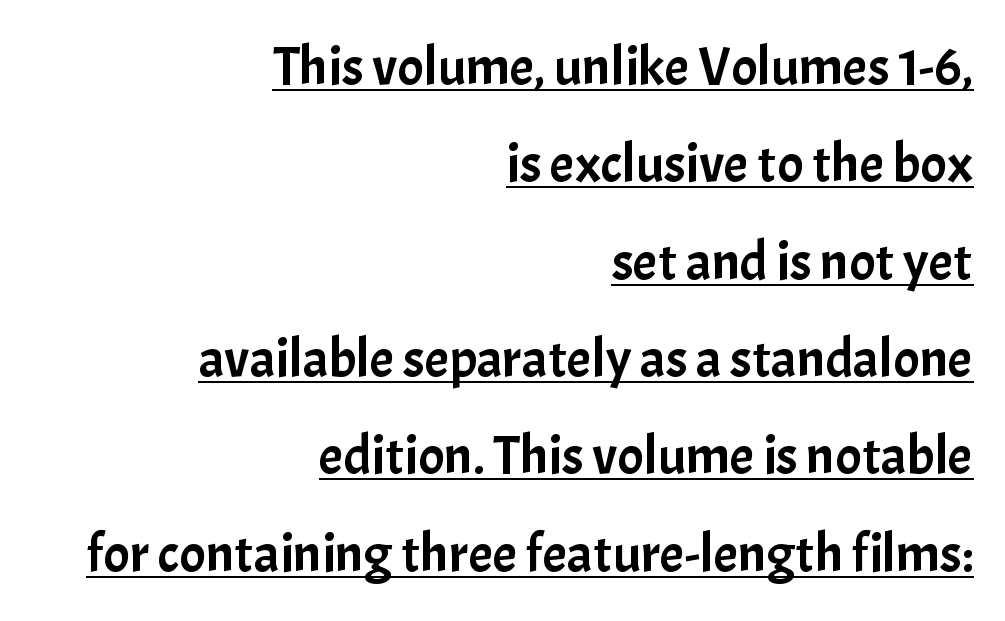
Q: Is the text italic (slanted)? A: No, it is upright.
Q: Is the typeface a serif or a sans-serif typeface? A: Sans-serif.
Q: Is the text underlined? A: Yes.
Q: How is the paragraph aligned? A: Right-aligned.
Q: Is the spacing between letters normal or unusually wide? A: Normal.
Q: Width (condensed, normal, or wide)? A: Normal.
Q: Stroke contrast? A: Low.
Q: x-height? A: Medium.
Q: Monospaced? A: No.
